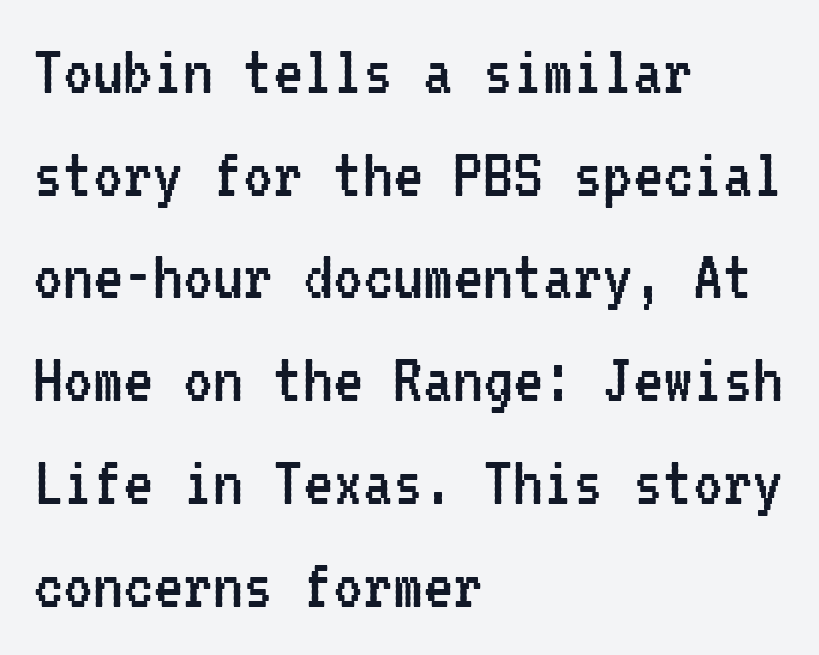
Q: Is the text bold? A: No.
Q: Is the text italic (slanted)? A: No, it is upright.
Q: Is the typeface a serif or a sans-serif typeface? A: Sans-serif.
Q: Is the text underlined? A: No.
Q: How is the paragraph aligned? A: Left-aligned.
Q: Is the spacing between letters normal or unusually wide? A: Normal.
Q: Is the spacing between lines tight, normal or loose? A: Normal.
Q: Width (condensed, normal, or wide)? A: Condensed.
Q: Stroke contrast? A: Low.
Q: x-height? A: Medium.
Q: Monospaced? A: Yes.
